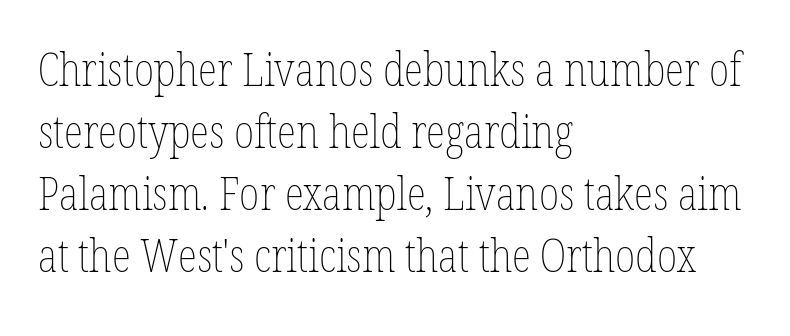
The line-height multiplier appears to be the usual default. Horizontally, the lines are justified to the leading edge only. Observe the ordinary spacing: letters are neighbours, not strangers. The lettering holds an erect, upright posture throughout.
